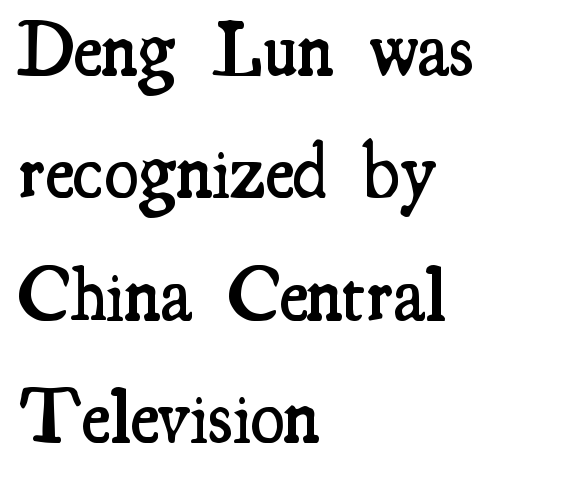
Q: Is the text bold? A: Semi-bold.
Q: Is the text italic (slanted)? A: No, it is upright.
Q: Is the typeface a serif or a sans-serif typeface? A: Serif.
Q: Is the text underlined? A: No.
Q: How is the paragraph aligned? A: Left-aligned.
Q: Is the spacing between letters normal or unusually wide? A: Normal.
Q: Is the spacing between lines tight, normal or loose? A: Normal.
Q: Width (condensed, normal, or wide)? A: Condensed.
Q: Stroke contrast? A: Medium.
Q: x-height? A: Small.
Q: Monospaced? A: No.
